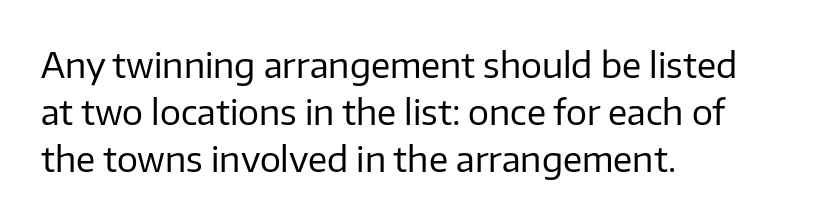
Q: Is the text bold? A: No.
Q: Is the text italic (slanted)? A: No, it is upright.
Q: Is the typeface a serif or a sans-serif typeface? A: Sans-serif.
Q: Is the text underlined? A: No.
Q: How is the paragraph aligned? A: Left-aligned.
Q: Is the spacing between letters normal or unusually wide? A: Normal.
Q: Is the spacing between lines tight, normal or loose? A: Normal.
Q: Width (condensed, normal, or wide)? A: Normal.
Q: Stroke contrast? A: Low.
Q: x-height? A: Medium.
Q: Monospaced? A: No.
